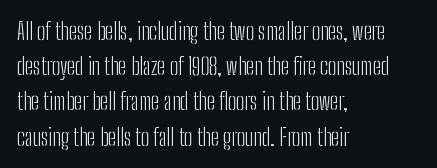
{"italic": "no", "bold": "no", "underline": "no", "align": "left", "line_spacing": "normal", "line_spacing_ratio": 1.53, "letter_spacing": "normal", "letter_spacing_em": 0.0, "glyph_px": 23}
